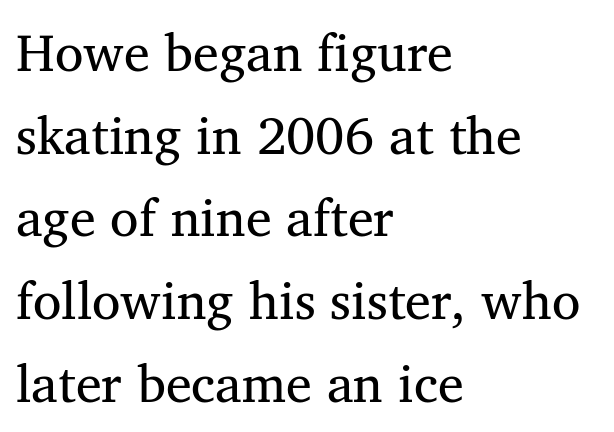
The image shows 52 px regular-weight serif type; set left-aligned, normal line spacing (1.59x), normal letter spacing, not underlined; medium stroke contrast and a medium x-height.
